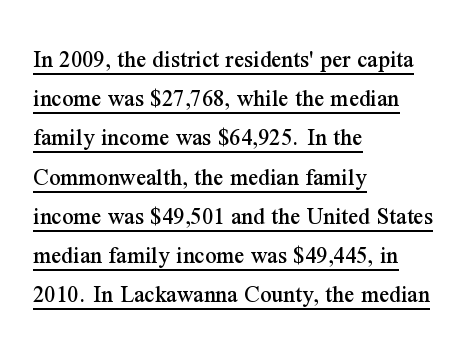
{"italic": "no", "underline": "yes", "align": "left", "line_spacing": "normal", "line_spacing_ratio": 1.57, "letter_spacing": "normal", "letter_spacing_em": 0.0, "glyph_px": 25}
